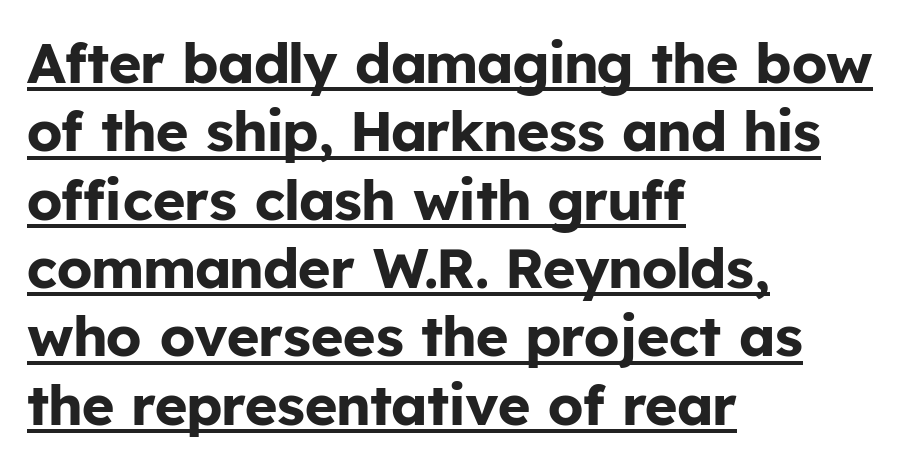
Q: Is the text bold? A: Yes.
Q: Is the text italic (slanted)? A: No, it is upright.
Q: Is the typeface a serif or a sans-serif typeface? A: Sans-serif.
Q: Is the text underlined? A: Yes.
Q: How is the paragraph aligned? A: Left-aligned.
Q: Is the spacing between letters normal or unusually wide? A: Normal.
Q: Width (condensed, normal, or wide)? A: Normal.
Q: Stroke contrast? A: Low.
Q: x-height? A: Medium.
Q: Monospaced? A: No.
